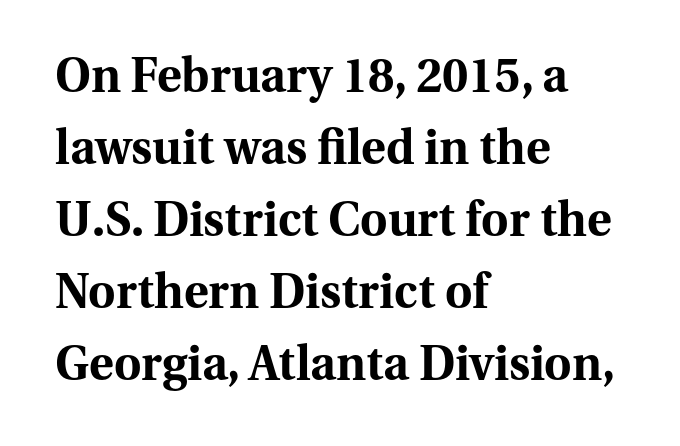
Q: Is the text bold? A: Yes.
Q: Is the text italic (slanted)? A: No, it is upright.
Q: Is the typeface a serif or a sans-serif typeface? A: Serif.
Q: Is the text underlined? A: No.
Q: How is the paragraph aligned? A: Left-aligned.
Q: Is the spacing between letters normal or unusually wide? A: Normal.
Q: Is the spacing between lines tight, normal or loose? A: Normal.
Q: Width (condensed, normal, or wide)? A: Normal.
Q: Stroke contrast? A: Medium.
Q: x-height? A: Medium.
Q: Monospaced? A: No.
